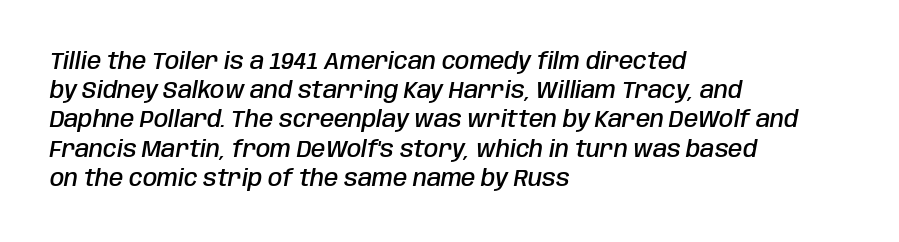
On the weight axis this lands at semibold, roughly 600. If you drew a ruler down the left edge, every line would touch it. Has an underline been added? It has not. How are the letters spaced? Ordinarily, with no added tracking.
